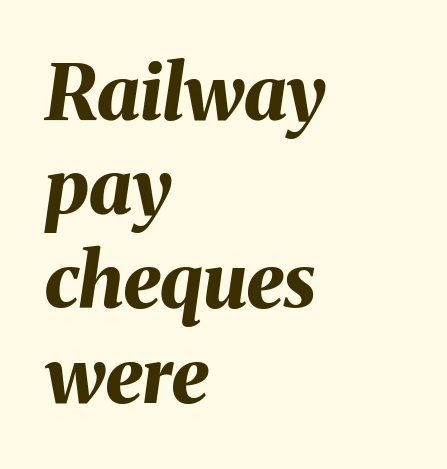
{"italic": "yes", "lean": "right", "slant_degrees": 8, "bold": "yes", "weight": "bold", "width": "normal", "stroke_contrast": "medium", "x_height": "medium", "monospaced": "no", "underline": "no", "align": "left", "line_spacing_ratio": 1.24, "letter_spacing": "normal", "letter_spacing_em": 0.0, "glyph_px": 76}
